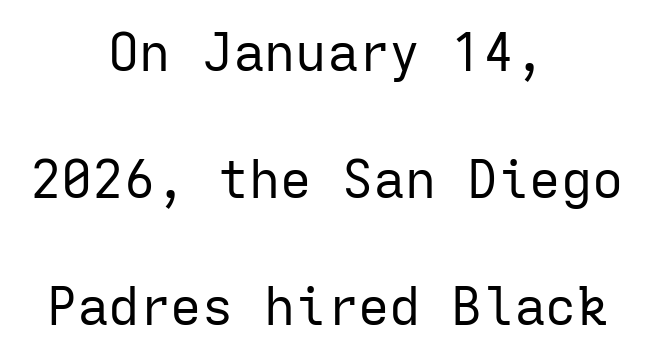
This rendering features lettering with no underline. Looks like terminal output: every glyph gets an equal slot. Observe the absence of serifs on each vertical stroke in this sample. Letter spacing: default. One-word summary of the alignment: center. Is the stroke heavy? The answer is a plain regular-or-lighter.
